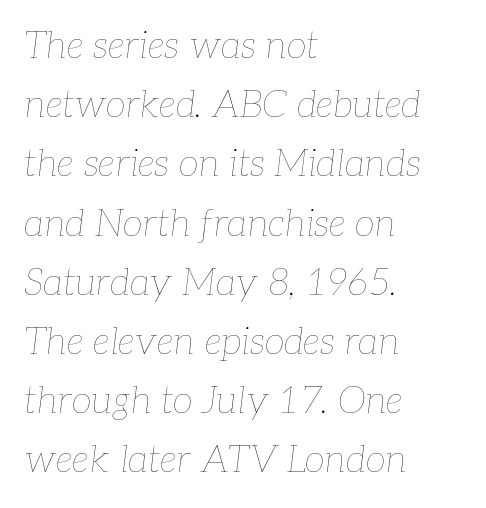
The image shows 37 px thin type, italic (leaning right); set left-aligned, normal line spacing (1.6x), normal letter spacing, not underlined; low stroke contrast and a medium x-height.
